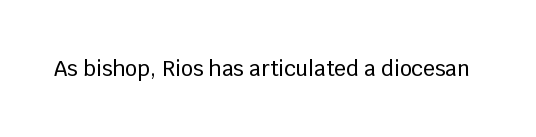
{"italic": "no", "underline": "no", "letter_spacing": "normal", "letter_spacing_em": 0.0, "glyph_px": 21}
